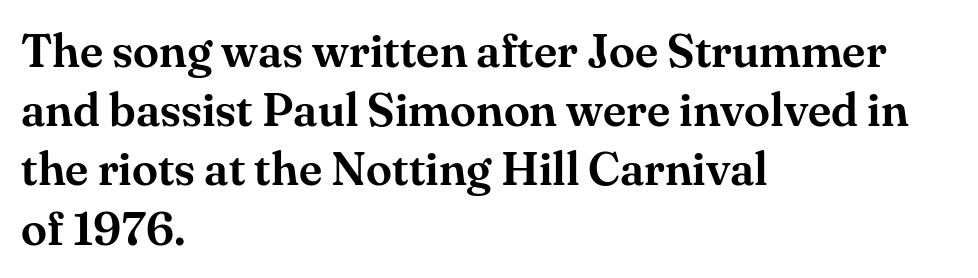
Q: Is the text italic (slanted)? A: No, it is upright.
Q: Is the typeface a serif or a sans-serif typeface? A: Serif.
Q: Is the text underlined? A: No.
Q: How is the paragraph aligned? A: Left-aligned.
Q: Is the spacing between letters normal or unusually wide? A: Normal.
Q: Is the spacing between lines tight, normal or loose? A: Normal.
Q: Width (condensed, normal, or wide)? A: Normal.
Q: Stroke contrast? A: Medium.
Q: x-height? A: Small.
Q: Monospaced? A: No.
